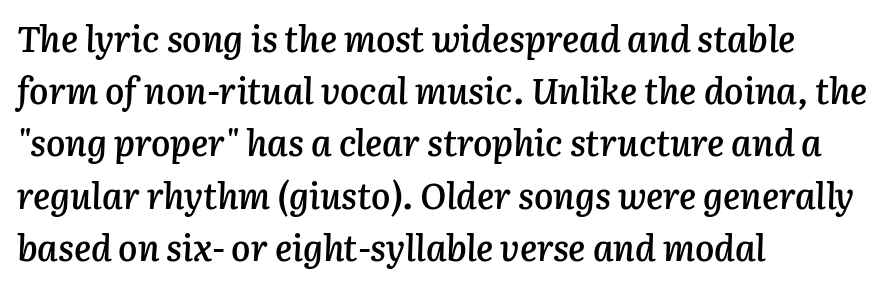
The image shows 36 px semibold type, italic (leaning right); set left-aligned, normal line spacing (1.45x), normal letter spacing, not underlined; low stroke contrast and a medium x-height.
